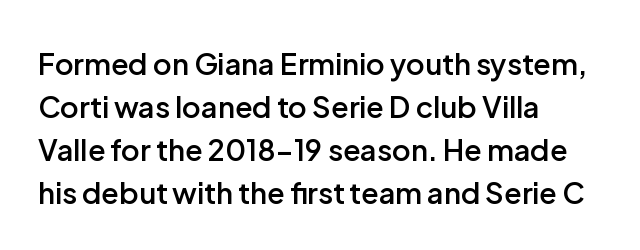
Anything drawn beneath the words? Only blank space. Serifs: no, the terminals of the letterforms are clean. These lines were composed using upright roman letters. Vertical spacing — default. The face used here is a semibold: visibly heavier than regular, lighter than bold.
